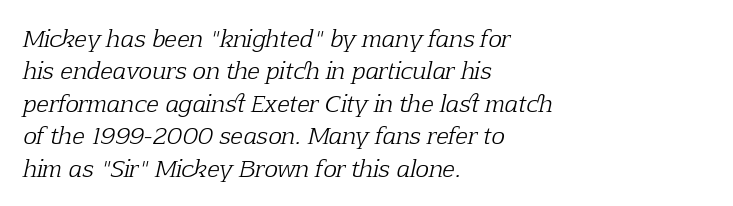
This sample uses plain, unmodified letter spacing. A typesetter would mark this as italic. The letters look calm and open, with moderate or lighter stems. A classic flush-left, rag-right setting is used for this passage. The rendering uses a moderate line-height, typical for paragraphs. Glance below the letters and you will spot only blank space.
